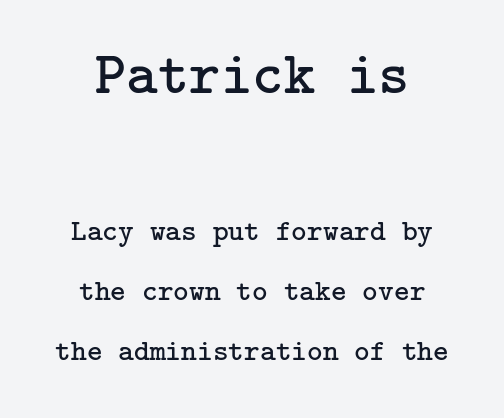
Posture: upright roman. Descender tails drop into unmarked territory. Note: serifs present on the glyphs. This block would shrink considerably if given ordinary leading; it's expanded now.
